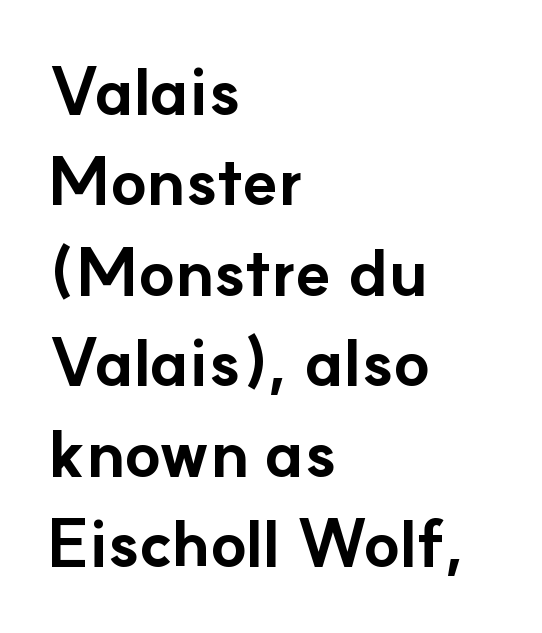
{"serif": "no", "italic": "no", "bold": "yes", "weight": "bold", "width": "normal", "stroke_contrast": "low", "x_height": "small", "monospaced": "no", "underline": "no", "align": "left", "line_spacing": "normal", "line_spacing_ratio": 1.37, "letter_spacing": "normal", "letter_spacing_em": 0.0, "glyph_px": 66}
